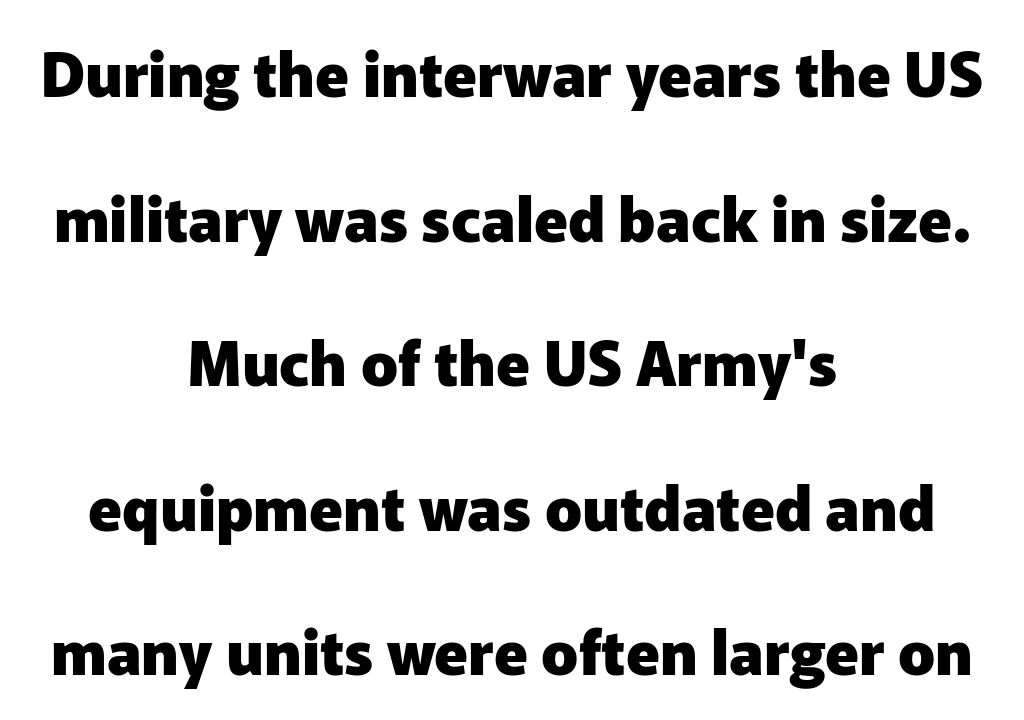
The image shows 61 px heavy sans-serif type, upright; set centered, loose line spacing (2.37x), normal letter spacing, not underlined; low stroke contrast and a medium x-height.
